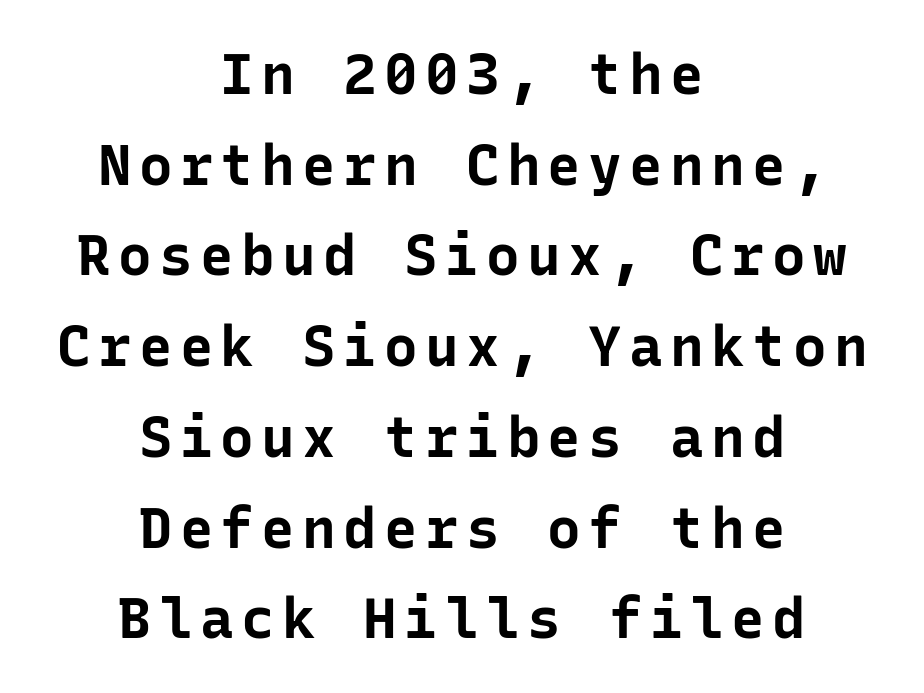
Q: Is the text bold? A: Yes.
Q: Is the text italic (slanted)? A: No, it is upright.
Q: Is the typeface a serif or a sans-serif typeface? A: Sans-serif.
Q: Is the text underlined? A: No.
Q: How is the paragraph aligned? A: Centered.
Q: Is the spacing between lines tight, normal or loose? A: Normal.
Q: Width (condensed, normal, or wide)? A: Normal.
Q: Stroke contrast? A: Low.
Q: x-height? A: Medium.
Q: Monospaced? A: Yes.
